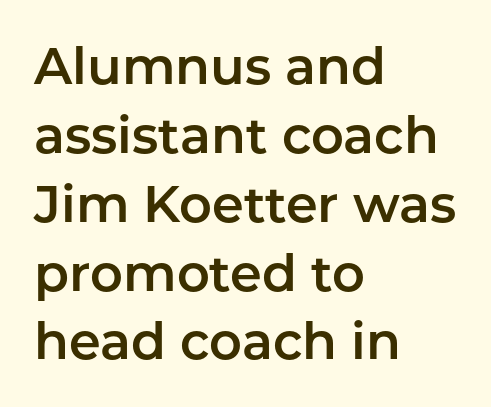
The image shows 51 px sans-serif type, upright; set left-aligned, normal line spacing (1.35x), normal letter spacing, not underlined; low stroke contrast and a medium x-height.
